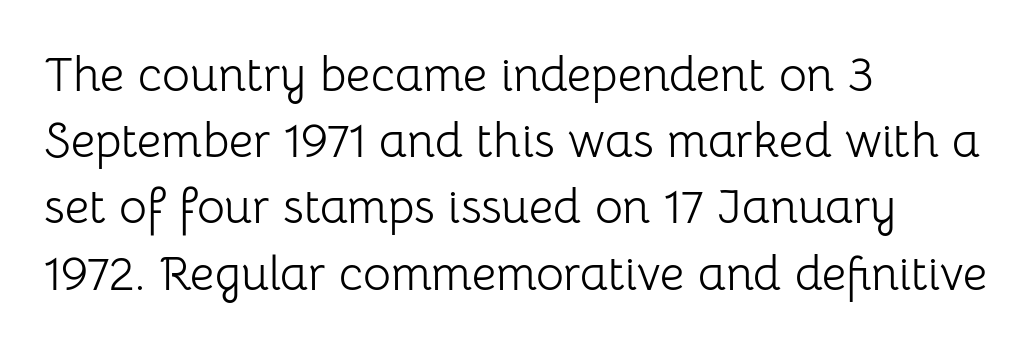
The strokes are not fattened; the text isn't bold. Unlike italic type, these characters show no tilt at all. These lines stack with their left ends in a neat column. Letterform terminals end flat and unadorned throughout the passage. Spacing verdict: proportional, widths tailored to each character.
